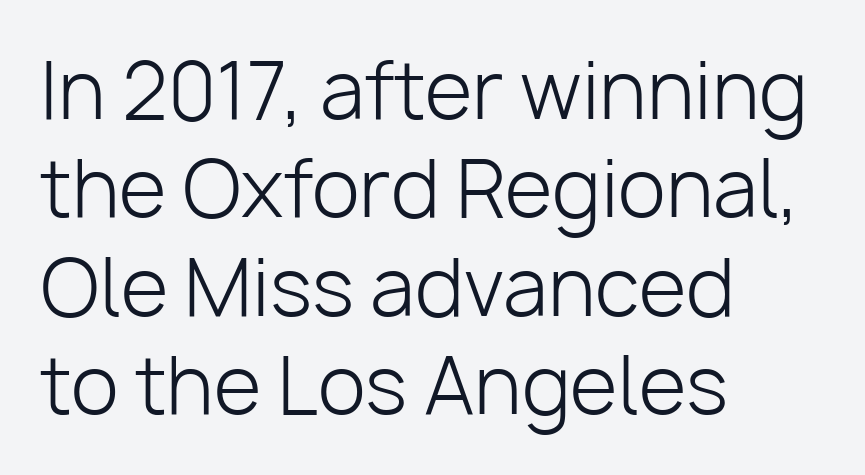
The image shows 78 px light sans-serif type, upright; set left-aligned, normal line spacing (1.26x), normal letter spacing, not underlined; low stroke contrast and a medium x-height.
